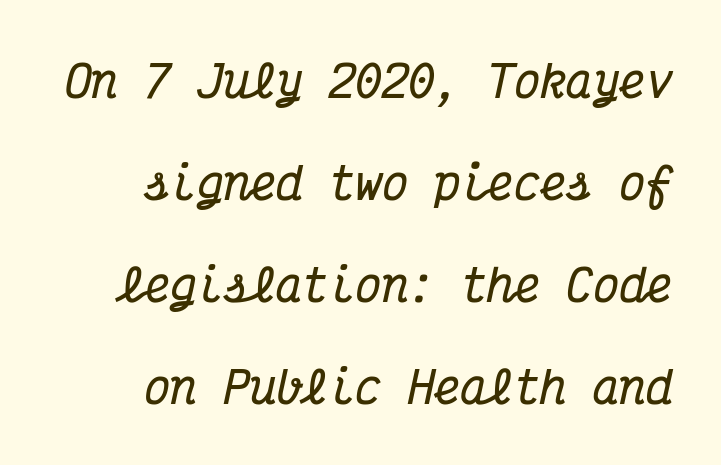
Q: Is the text bold? A: Yes.
Q: Is the text italic (slanted)? A: Yes, it leans right by about 12 degrees.
Q: Is the typeface a serif or a sans-serif typeface? A: Serif.
Q: Is the text underlined? A: No.
Q: How is the paragraph aligned? A: Right-aligned.
Q: Is the spacing between letters normal or unusually wide? A: Normal.
Q: Is the spacing between lines tight, normal or loose? A: Loose.
Q: Width (condensed, normal, or wide)? A: Condensed.
Q: Stroke contrast? A: Medium.
Q: x-height? A: Medium.
Q: Monospaced? A: Yes.
